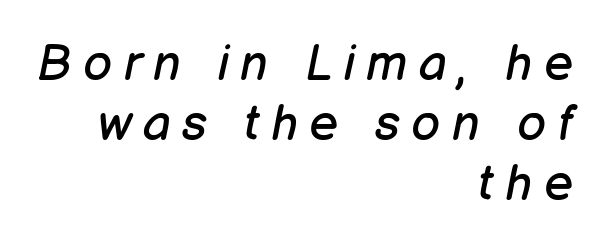
The glyphs look as if they've been sheared to an angle. Tracking value appears strongly positive — letters spread wide. Does the copy run flush right? Yes — the right margin is perfectly even. Letters rest on an invisible, unmarked baseline. This reads as an unemphasized weight, regular at the heaviest. Proportional: the letters do not fall into vertical columns.
